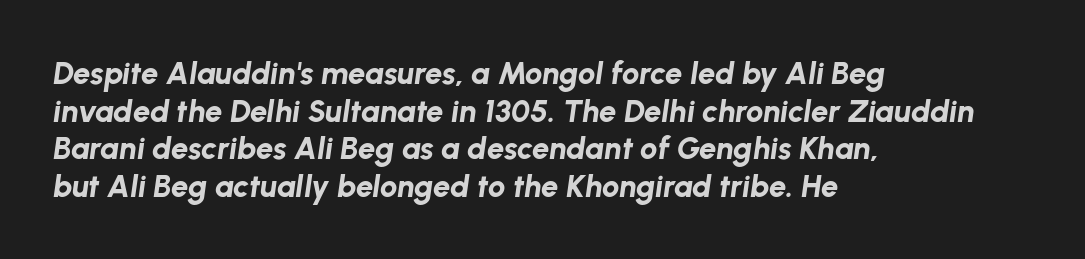
{"italic": "yes", "lean": "right", "slant_degrees": 8, "bold": "yes", "weight": "bold", "width": "normal", "stroke_contrast": "low", "x_height": "medium", "monospaced": "no", "underline": "no", "align": "left", "line_spacing_ratio": 1.21, "letter_spacing": "normal", "letter_spacing_em": 0.0, "glyph_px": 31}
